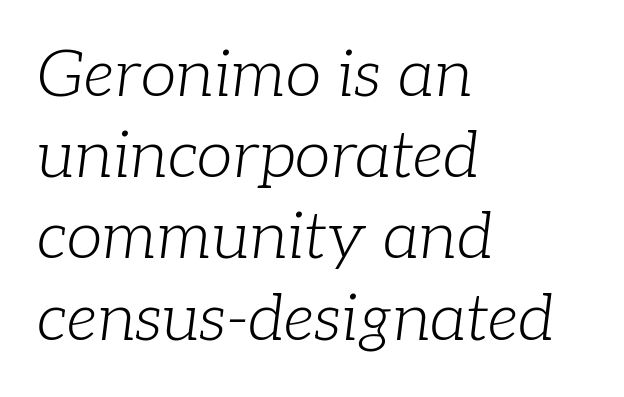
{"serif": "yes", "italic": "yes", "lean": "right", "slant_degrees": 7, "bold": "no", "weight": "light", "width": "normal", "stroke_contrast": "low", "x_height": "medium", "monospaced": "no", "underline": "no", "align": "left", "line_spacing": "normal", "line_spacing_ratio": 1.25, "letter_spacing": "normal", "letter_spacing_em": 0.0, "glyph_px": 65}
